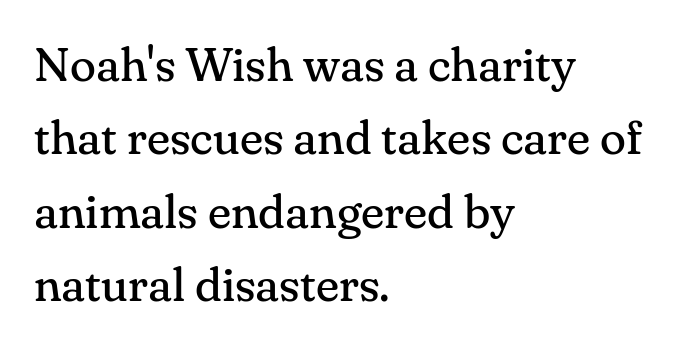
{"serif": "yes", "italic": "no", "bold": "no", "weight": "regular", "width": "normal", "stroke_contrast": "medium", "x_height": "small", "monospaced": "no", "underline": "no", "align": "left", "line_spacing": "normal", "line_spacing_ratio": 1.53, "letter_spacing": "normal", "letter_spacing_em": 0.0, "glyph_px": 48}
